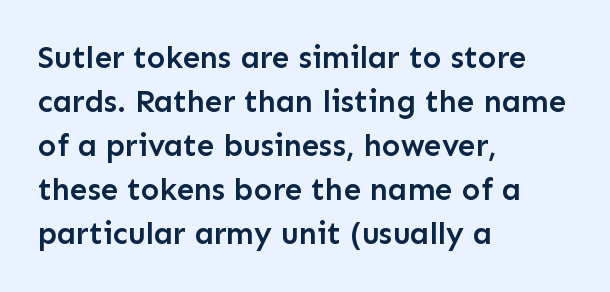
Caption: multi-line text, flush left, ragged right. How heavy is the stroke? Medium-heavy — a semibold, shy of bold. Does the lettering tilt? It doesn't — this is upright. Note the varied advance widths — an 'i' is clearly narrower than an 'm'. Clear beneath every line of the passage.
